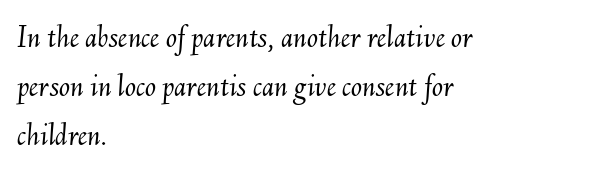
{"italic": "yes", "lean": "right", "slant_degrees": 6, "bold": "no", "weight": "light", "width": "normal", "stroke_contrast": "medium", "x_height": "small", "monospaced": "no", "underline": "no", "align": "left", "line_spacing": "normal", "line_spacing_ratio": 1.48, "letter_spacing": "normal", "letter_spacing_em": 0.0, "glyph_px": 33}
